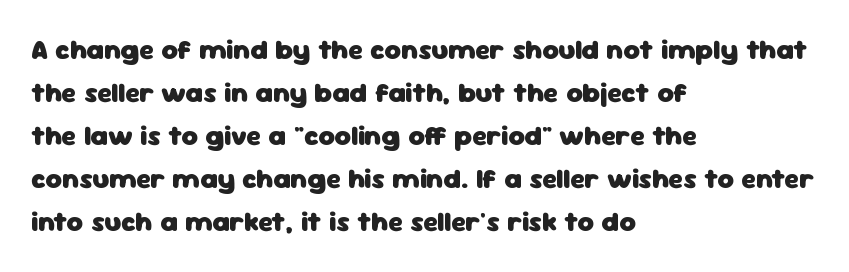
Q: Is the text bold? A: Yes.
Q: Is the text italic (slanted)? A: No, it is upright.
Q: Is the typeface a serif or a sans-serif typeface? A: Sans-serif.
Q: Is the text underlined? A: No.
Q: How is the paragraph aligned? A: Left-aligned.
Q: Is the spacing between letters normal or unusually wide? A: Normal.
Q: Is the spacing between lines tight, normal or loose? A: Normal.
Q: Width (condensed, normal, or wide)? A: Normal.
Q: Stroke contrast? A: Low.
Q: x-height? A: Medium.
Q: Monospaced? A: No.
